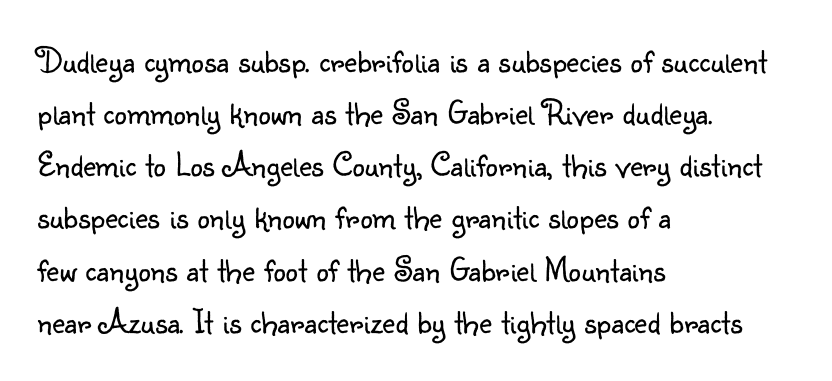
The image shows 35 px light sans-serif type, upright; set left-aligned, normal line spacing (1.49x), normal letter spacing, not underlined; low stroke contrast and a small x-height.
